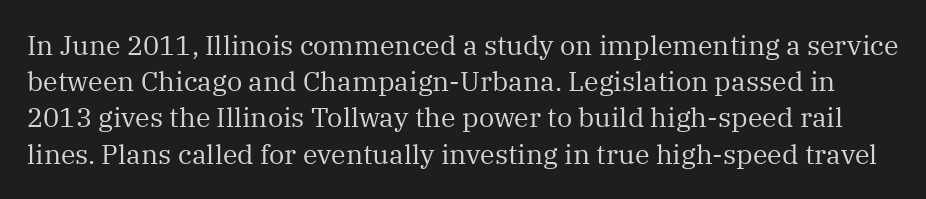
{"italic": "no", "bold": "no", "underline": "no", "line_spacing": "normal", "line_spacing_ratio": 1.34, "letter_spacing": "normal", "letter_spacing_em": 0.0, "glyph_px": 27}
